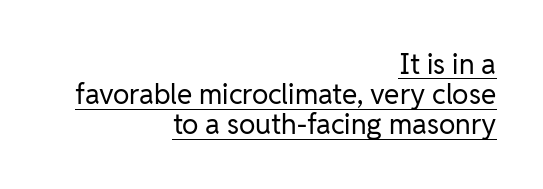
The image shows 28 px regular-weight sans-serif type, upright; set right-aligned, tight line spacing (1.08x), normal letter spacing, underlined; low stroke contrast and a medium x-height.
